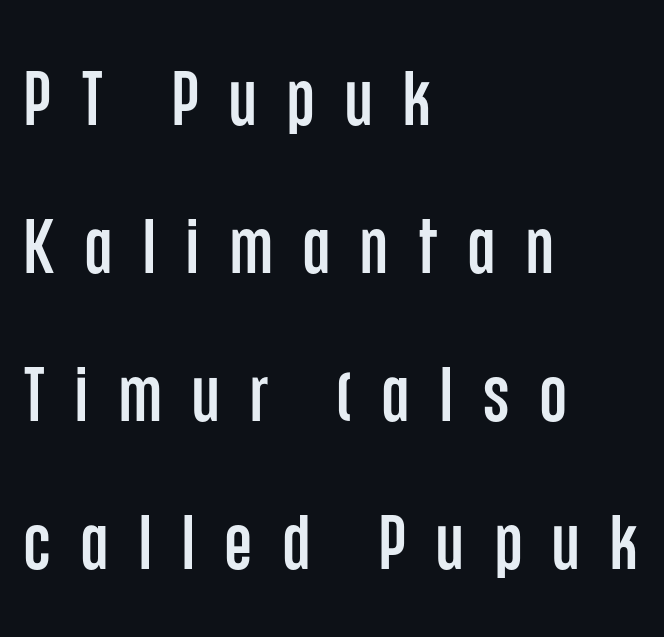
{"serif": "no", "italic": "no", "width": "condensed", "stroke_contrast": "low", "x_height": "large", "monospaced": "no", "underline": "no", "align": "left", "line_spacing": "loose", "line_spacing_ratio": 1.92, "letter_spacing": "wide", "letter_spacing_em": 0.4, "glyph_px": 77}
